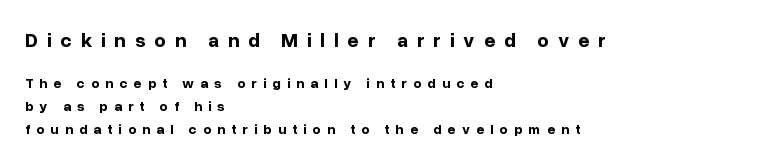
The image shows 20 px bold type, upright; set left-aligned, normal line spacing (1.62x), unusually wide letter spacing (+0.44 em), not underlined; the first (top) block is 1.43x larger.
